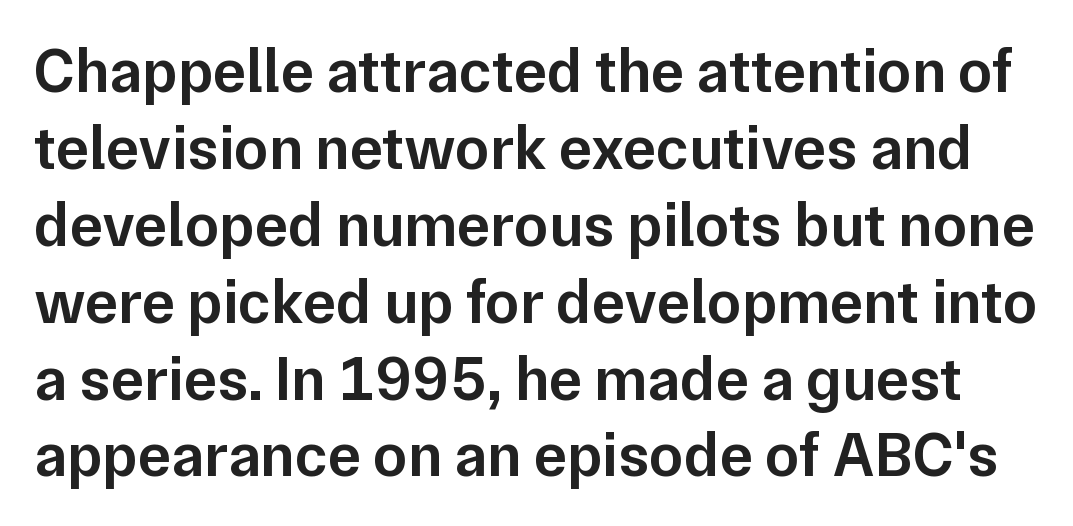
{"serif": "no", "italic": "no", "bold": "semi", "weight": "semibold", "width": "normal", "stroke_contrast": "low", "x_height": "medium", "monospaced": "no", "underline": "no", "line_spacing_ratio": 1.24, "letter_spacing": "normal", "letter_spacing_em": 0.0, "glyph_px": 62}
